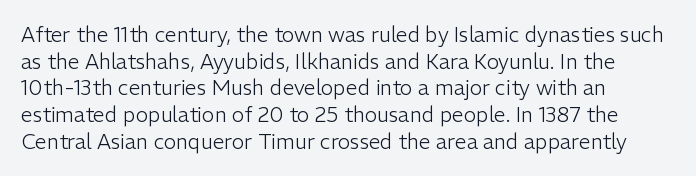
The image shows 21 px text type, upright; set left-aligned, normal line spacing (1.27x), normal letter spacing, not underlined.
